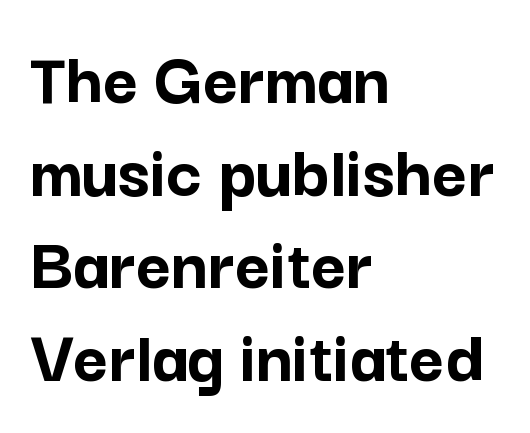
Q: Is the text bold? A: Yes.
Q: Is the text italic (slanted)? A: No, it is upright.
Q: Is the typeface a serif or a sans-serif typeface? A: Sans-serif.
Q: Is the text underlined? A: No.
Q: How is the paragraph aligned? A: Left-aligned.
Q: Is the spacing between letters normal or unusually wide? A: Normal.
Q: Width (condensed, normal, or wide)? A: Normal.
Q: Stroke contrast? A: Low.
Q: x-height? A: Medium.
Q: Monospaced? A: No.
